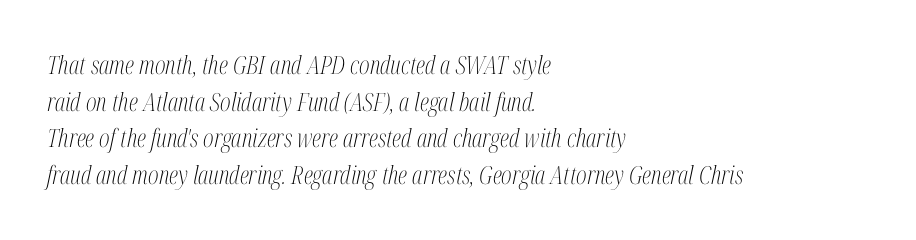
Words appear dense and cohesive because spacing is normal. The ragged edge is on the right, which tells us the setting is flush left. If you drew a line through each stem, it would be angled. A light-to-regular cut is what we see here.
